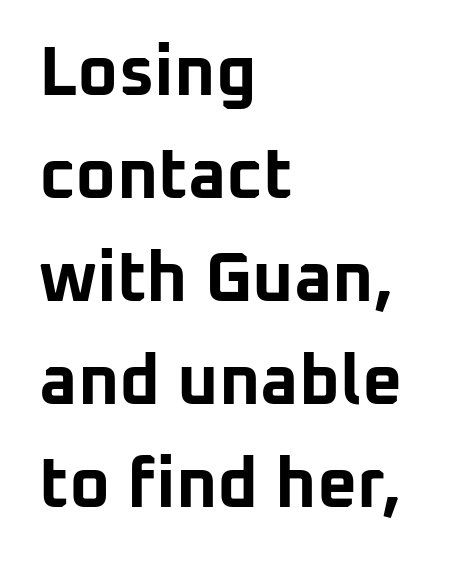
Q: Is the text bold? A: Yes.
Q: Is the text italic (slanted)? A: No, it is upright.
Q: Is the typeface a serif or a sans-serif typeface? A: Sans-serif.
Q: Is the text underlined? A: No.
Q: How is the paragraph aligned? A: Left-aligned.
Q: Is the spacing between letters normal or unusually wide? A: Normal.
Q: Is the spacing between lines tight, normal or loose? A: Normal.
Q: Width (condensed, normal, or wide)? A: Normal.
Q: Stroke contrast? A: Low.
Q: x-height? A: Medium.
Q: Monospaced? A: No.
